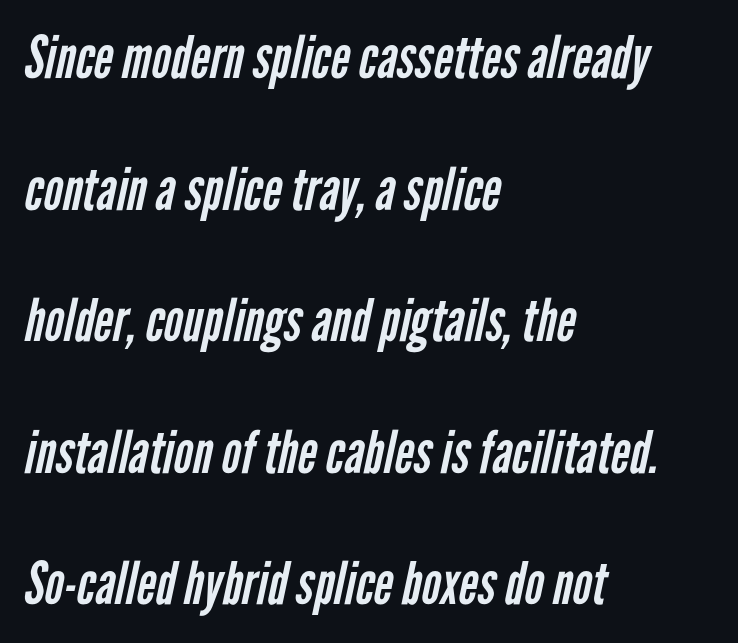
The image shows 59 px regular-weight, condensed sans-serif type; set left-aligned, loose line spacing (2.23x), normal letter spacing, not underlined; low stroke contrast and a medium x-height.
